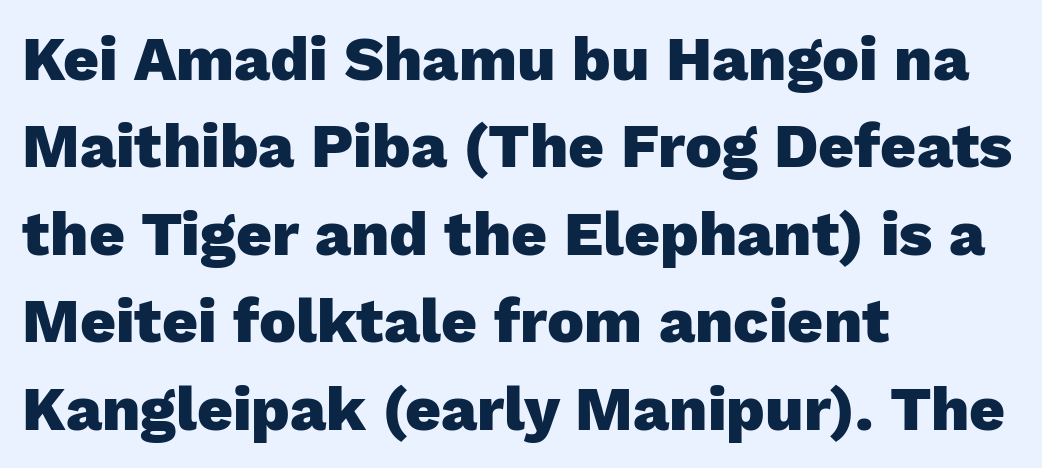
No feet cap the strokes, marking this as sans-serif type. The words here are not underlined. Ordinary non-slanted type is in use. Quick note: interline space is typical.
